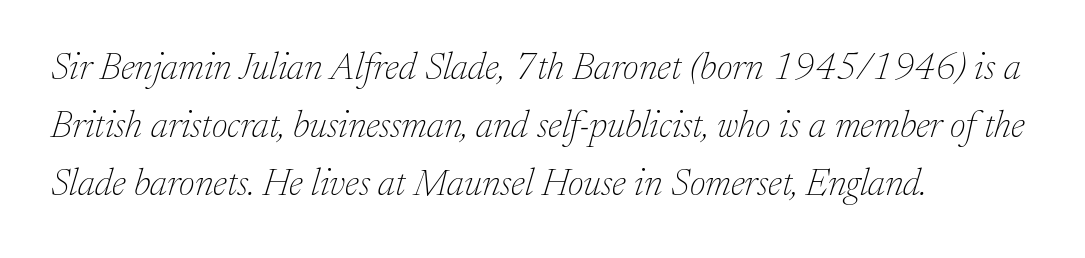
Q: Is the text bold? A: No.
Q: Is the text italic (slanted)? A: Yes, it leans right by about 17 degrees.
Q: Is the typeface a serif or a sans-serif typeface? A: Serif.
Q: Is the text underlined? A: No.
Q: How is the paragraph aligned? A: Left-aligned.
Q: Is the spacing between letters normal or unusually wide? A: Normal.
Q: Is the spacing between lines tight, normal or loose? A: Normal.
Q: Width (condensed, normal, or wide)? A: Normal.
Q: Stroke contrast? A: Low.
Q: x-height? A: Medium.
Q: Monospaced? A: No.
